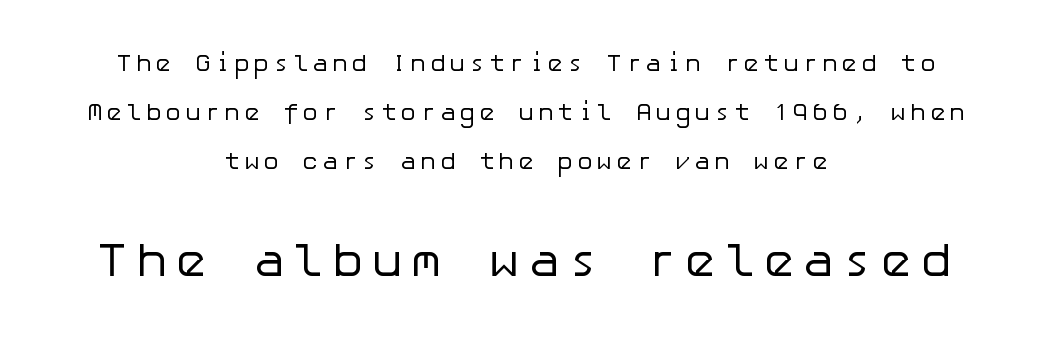
Has an underline been added? It has not. Serifs: no, the terminals of the letterforms are clean. The lettering stays uniformly vertical, giving the passage a roman look. Think standard paragraph weight, or any step lighter than that. Bigger letters appear in the bottom chunk; the top chunk is reduced.
